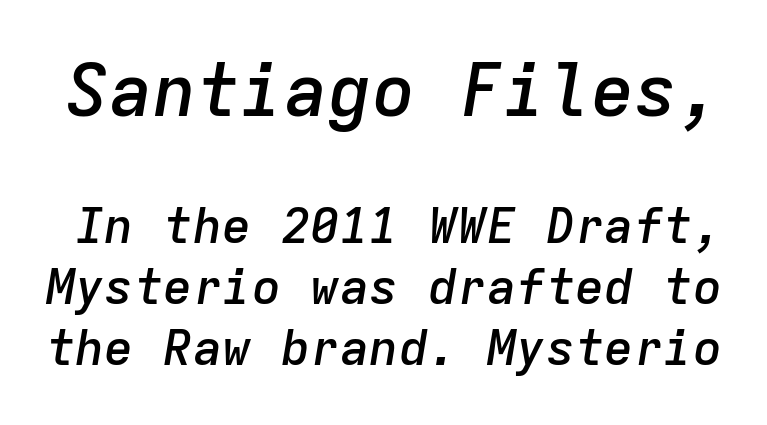
{"italic": "yes", "lean": "right", "slant_degrees": 9, "bold": "semi", "weight": "semibold", "width": "normal", "stroke_contrast": "low", "x_height": "medium", "monospaced": "yes", "underline": "no", "line_spacing": "normal", "line_spacing_ratio": 1.25, "letter_spacing": "normal", "letter_spacing_em": 0.0, "larger_block": "first", "size_ratio": 1.49, "glyph_px": 73}
